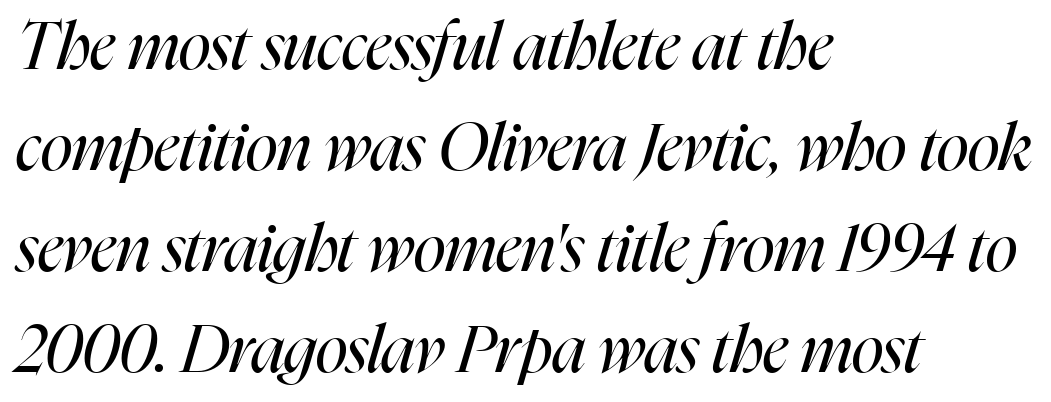
Q: Is the text bold? A: No.
Q: Is the text italic (slanted)? A: Yes, it leans right by about 16 degrees.
Q: Is the text underlined? A: No.
Q: How is the paragraph aligned? A: Left-aligned.
Q: Is the spacing between letters normal or unusually wide? A: Normal.
Q: Is the spacing between lines tight, normal or loose? A: Normal.
Q: Width (condensed, normal, or wide)? A: Condensed.
Q: Stroke contrast? A: High.
Q: x-height? A: Medium.
Q: Monospaced? A: No.
